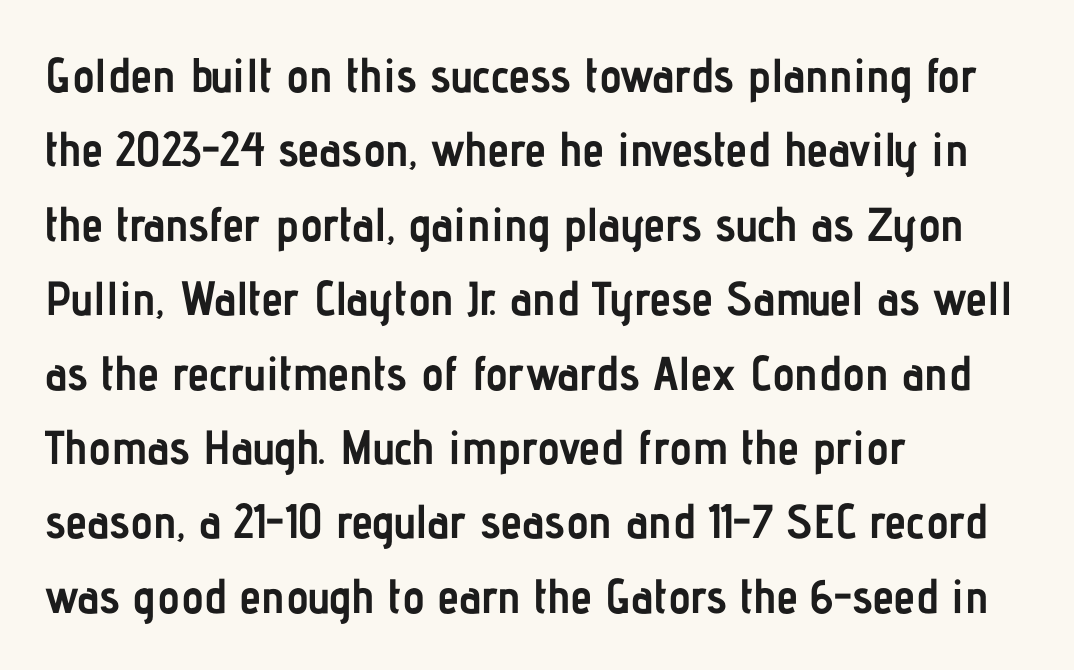
Q: Is the text bold? A: Yes.
Q: Is the text italic (slanted)? A: No, it is upright.
Q: Is the typeface a serif or a sans-serif typeface? A: Sans-serif.
Q: Is the text underlined? A: No.
Q: How is the paragraph aligned? A: Left-aligned.
Q: Is the spacing between letters normal or unusually wide? A: Normal.
Q: Is the spacing between lines tight, normal or loose? A: Normal.
Q: Width (condensed, normal, or wide)? A: Condensed.
Q: Stroke contrast? A: Low.
Q: x-height? A: Medium.
Q: Monospaced? A: No.
